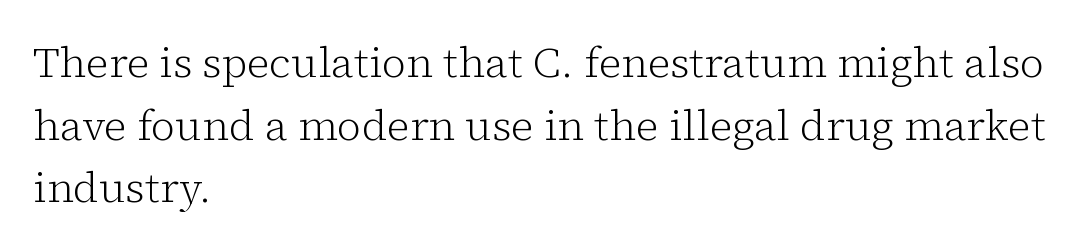
A quiet, ordinary-to-light weight characterises the typeface. The font's upright variant was chosen for this text. Serif or sans? Serif — the stroke terminals have little feet. The tracking reads as untouched default to a designer's eye.
